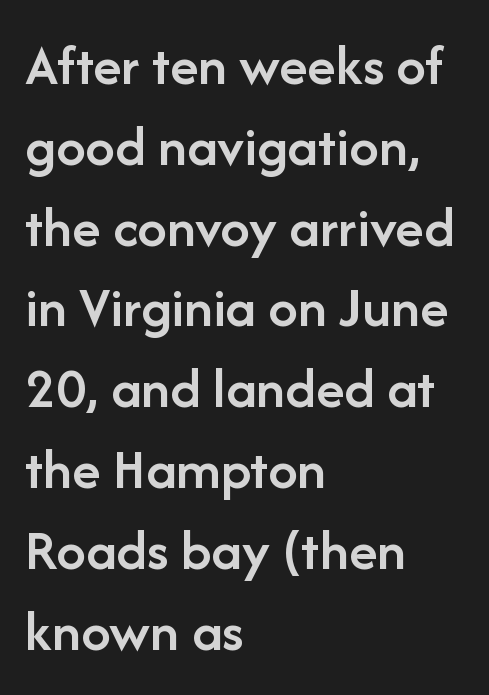
The lines are quadded left. Each letter keeps its own natural width here, so spacing adapts to shape. Unlike a traditional serif, this face leaves its strokes unadorned. Each glyph is drawn with semibold strokes, heavier than normal yet not fully bold. The specimen reads as upright at a glance.
